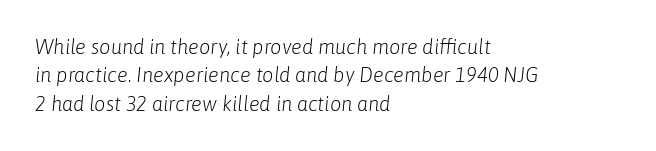
Q: Is the text bold? A: No.
Q: Is the text italic (slanted)? A: Yes, it leans right by about 6 degrees.
Q: Is the text underlined? A: No.
Q: How is the paragraph aligned? A: Left-aligned.
Q: Is the spacing between letters normal or unusually wide? A: Normal.
Q: Is the spacing between lines tight, normal or loose? A: Normal.
